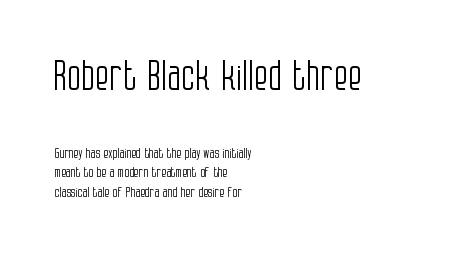
{"serif": "no", "italic": "no", "bold": "no", "weight": "light", "width": "condensed", "stroke_contrast": "low", "x_height": "large", "monospaced": "no", "underline": "no", "align": "left", "line_spacing": "normal", "line_spacing_ratio": 1.41, "letter_spacing": "normal", "letter_spacing_em": 0.0, "larger_block": "first", "size_ratio": 2.93, "glyph_px": 41}
